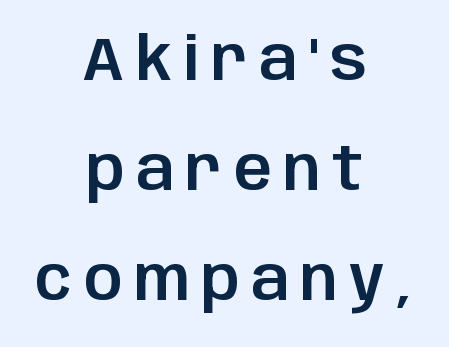
{"serif": "no", "italic": "no", "width": "normal", "stroke_contrast": "low", "x_height": "large", "monospaced": "no", "underline": "no", "align": "center", "line_spacing_ratio": 1.83, "glyph_px": 60}
